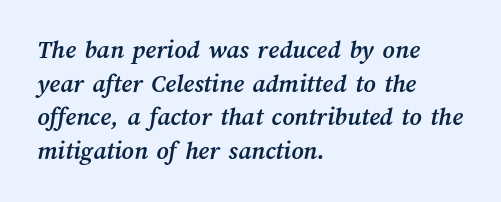
Q: Is the text bold? A: Yes.
Q: Is the text underlined? A: No.
Q: How is the paragraph aligned? A: Left-aligned.
Q: Is the spacing between letters normal or unusually wide? A: Normal.
Q: Is the spacing between lines tight, normal or loose? A: Normal.
